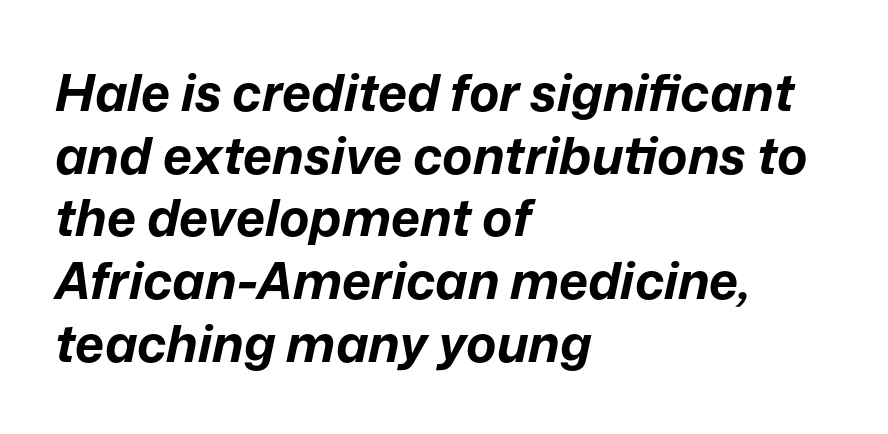
Q: Is the text bold? A: Yes.
Q: Is the text italic (slanted)? A: Yes, it leans right by about 12 degrees.
Q: Is the text underlined? A: No.
Q: How is the paragraph aligned? A: Left-aligned.
Q: Is the spacing between letters normal or unusually wide? A: Normal.
Q: Width (condensed, normal, or wide)? A: Normal.
Q: Stroke contrast? A: Low.
Q: x-height? A: Medium.
Q: Monospaced? A: No.
